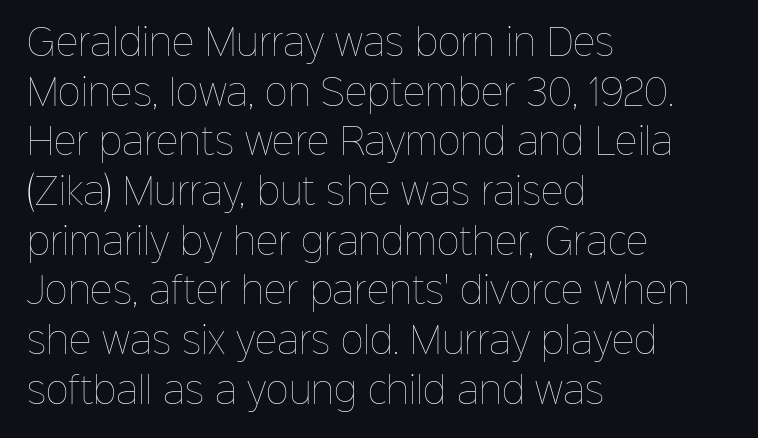
{"italic": "no", "bold": "no", "weight": "thin", "width": "normal", "stroke_contrast": "low", "x_height": "medium", "monospaced": "no", "underline": "no", "align": "left", "line_spacing": "normal", "line_spacing_ratio": 1.42, "letter_spacing": "normal", "letter_spacing_em": 0.0, "glyph_px": 35}
